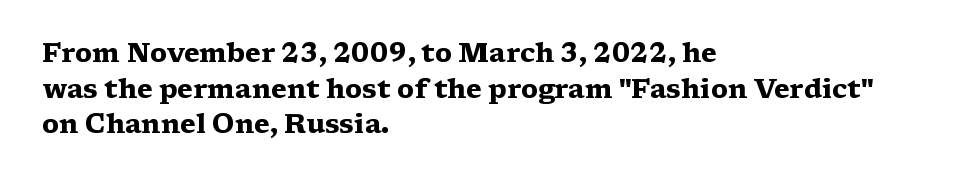
Q: Is the text bold? A: Yes.
Q: Is the text italic (slanted)? A: No, it is upright.
Q: Is the text underlined? A: No.
Q: How is the paragraph aligned? A: Left-aligned.
Q: Is the spacing between letters normal or unusually wide? A: Normal.
Q: Is the spacing between lines tight, normal or loose? A: Normal.
